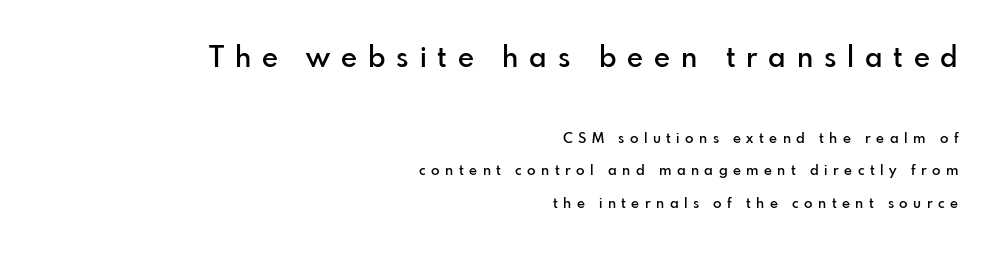
You could not count columns in this text — the font is proportionally spaced. Teacher's note: observe the even right margin — that is flush-right alignment. Serifs: no, the terminals of the letterforms are clean. Here the first block reads like a headline and the second like body copy. It's the straight-up-and-down kind of type.
